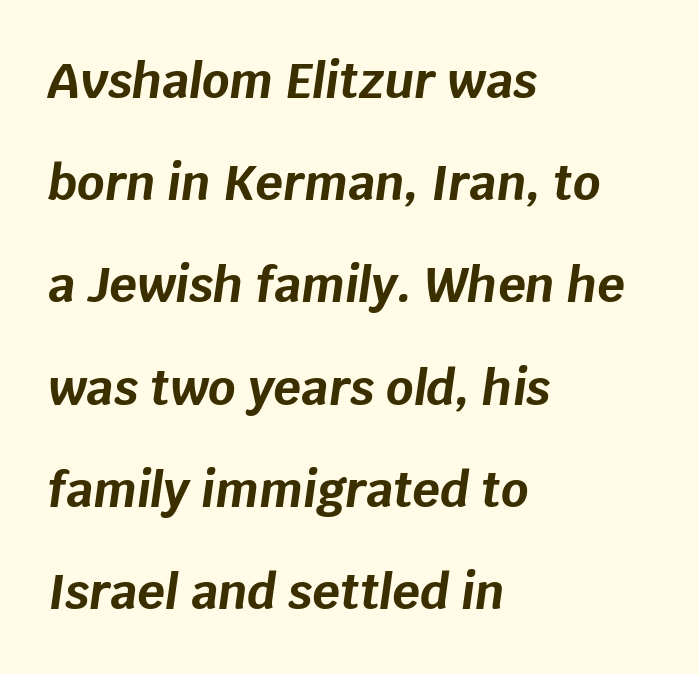
{"italic": "yes", "lean": "right", "slant_degrees": 8, "bold": "yes", "weight": "bold", "width": "normal", "stroke_contrast": "low", "x_height": "large", "monospaced": "no", "underline": "no", "align": "left", "line_spacing": "loose", "line_spacing_ratio": 2.13, "letter_spacing": "normal", "letter_spacing_em": 0.0, "glyph_px": 48}
